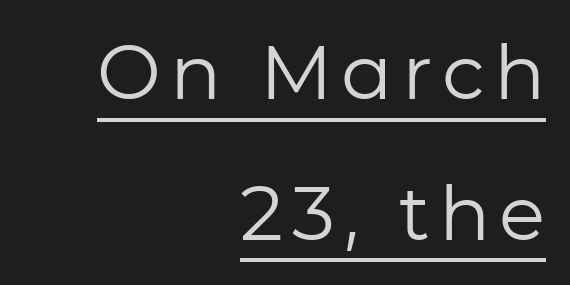
Q: Is the text bold? A: No.
Q: Is the text italic (slanted)? A: No, it is upright.
Q: Is the typeface a serif or a sans-serif typeface? A: Sans-serif.
Q: Is the text underlined? A: Yes.
Q: How is the paragraph aligned? A: Right-aligned.
Q: Width (condensed, normal, or wide)? A: Normal.
Q: Stroke contrast? A: Low.
Q: x-height? A: Medium.
Q: Monospaced? A: No.
